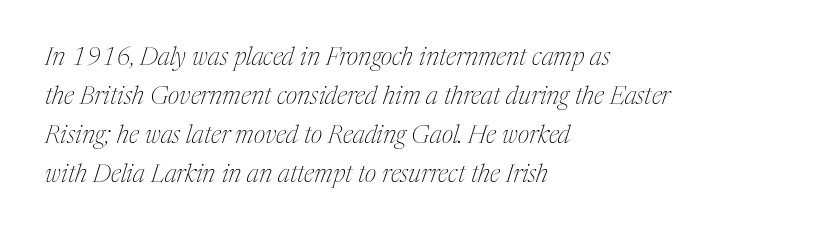
{"italic": "yes", "lean": "right", "slant_degrees": 17, "bold": "no", "underline": "no", "align": "left", "line_spacing": "normal", "line_spacing_ratio": 1.56, "letter_spacing": "normal", "letter_spacing_em": 0.0, "glyph_px": 25}
